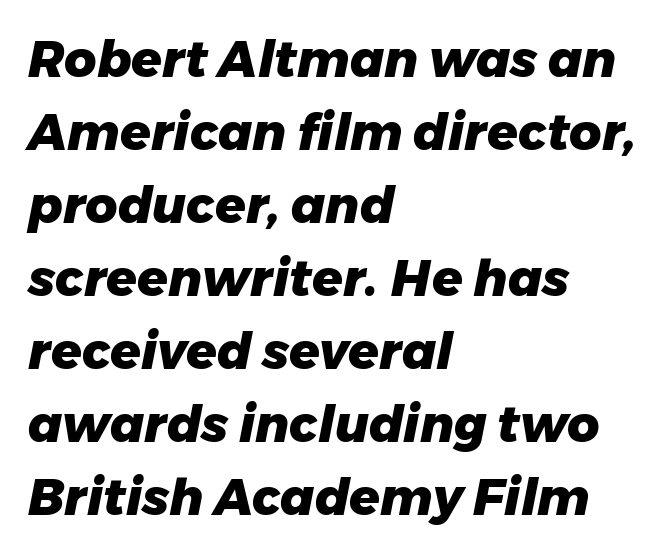
An italicized treatment has been applied to the whole sample. All the whitespace from short lines collects on the right. Whoever set this chose a conventional vertical rhythm. Nothing unusual about the tracking: characters are spaced as the font intends.
